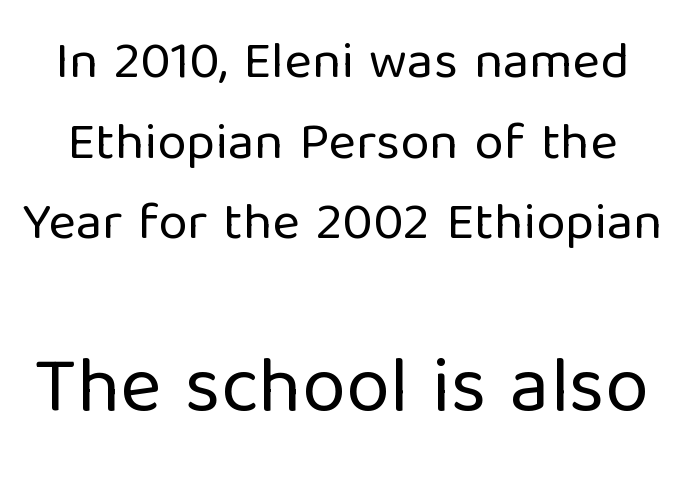
The image shows 79 px regular-weight sans-serif type, upright; set normal line spacing (1.52x), normal letter spacing, not underlined; the second (bottom) block is 1.49x larger; low stroke contrast and a medium x-height.
